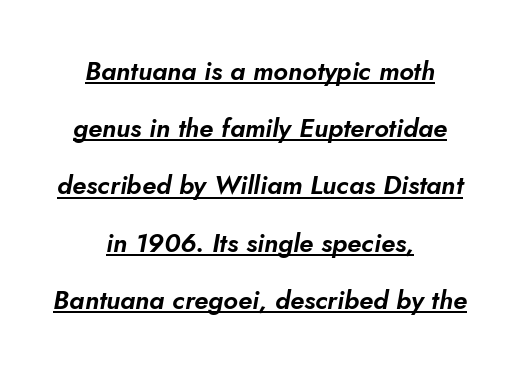
The image shows 26 px text type, italic (leaning right); set centered, loose line spacing (2.2x), normal letter spacing, underlined.
